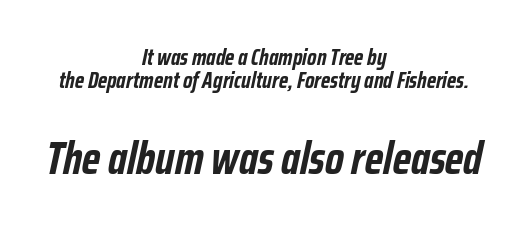
{"italic": "yes", "lean": "right", "slant_degrees": 12, "bold": "yes", "weight": "semibold", "width": "condensed", "stroke_contrast": "low", "x_height": "medium", "monospaced": "no", "underline": "no", "align": "center", "line_spacing": "tight", "line_spacing_ratio": 1.01, "letter_spacing": "normal", "letter_spacing_em": 0.0, "larger_block": "second", "size_ratio": 2.0, "glyph_px": 46}
